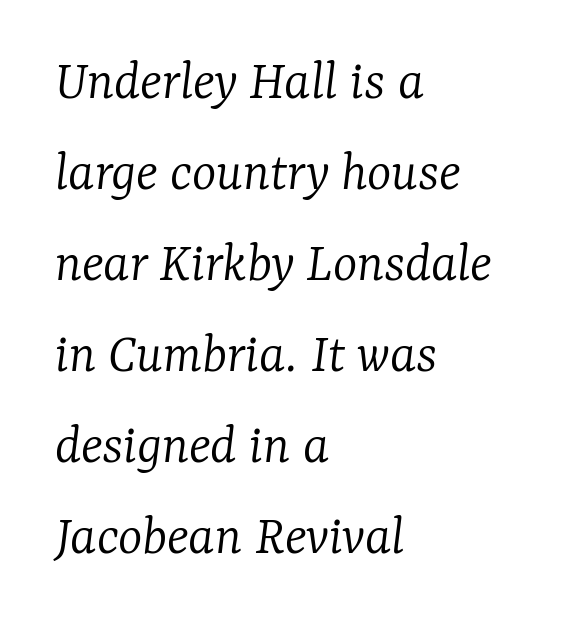
The image shows 58 px light serif type, italic (leaning right); set left-aligned, normal line spacing (1.57x), normal letter spacing, not underlined; low stroke contrast and a medium x-height.
